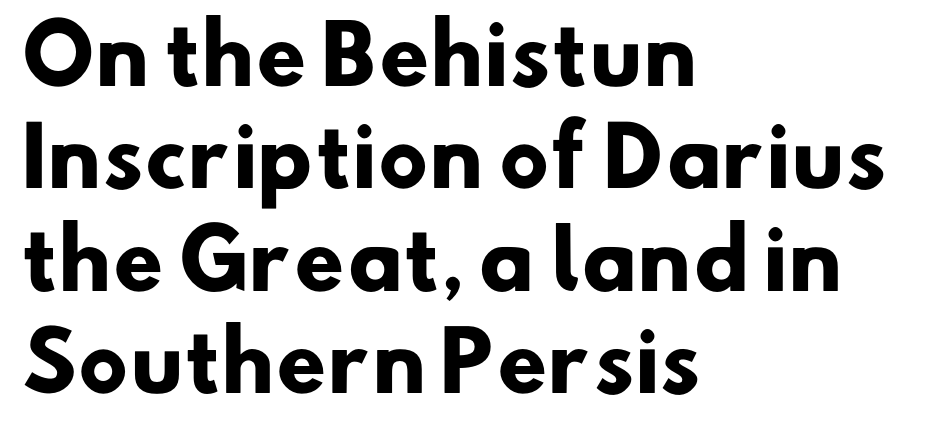
{"serif": "no", "bold": "yes", "weight": "heavy", "width": "normal", "stroke_contrast": "low", "x_height": "small", "monospaced": "no", "underline": "no", "align": "left", "line_spacing": "normal", "line_spacing_ratio": 1.28, "letter_spacing": "normal", "letter_spacing_em": 0.0, "glyph_px": 80}
